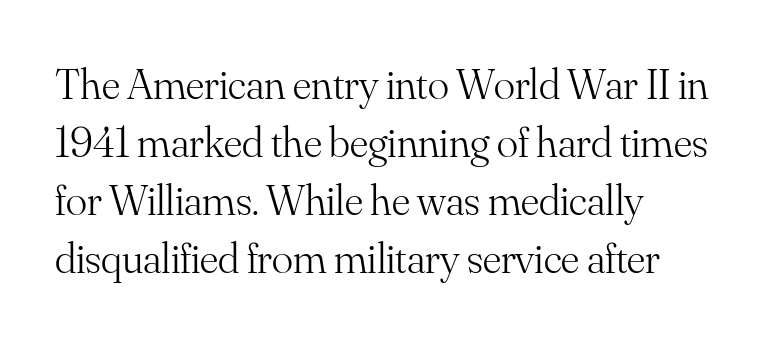
{"serif": "yes", "italic": "no", "bold": "no", "weight": "light", "width": "normal", "stroke_contrast": "medium", "x_height": "small", "monospaced": "no", "underline": "no", "align": "left", "line_spacing": "normal", "line_spacing_ratio": 1.32, "letter_spacing": "normal", "letter_spacing_em": 0.0, "glyph_px": 44}
